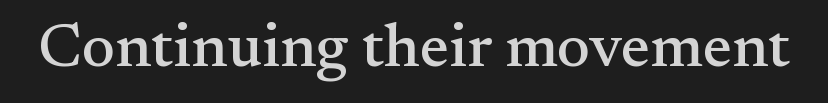
Q: Is the text italic (slanted)? A: No, it is upright.
Q: Is the typeface a serif or a sans-serif typeface? A: Serif.
Q: Is the text underlined? A: No.
Q: Is the spacing between letters normal or unusually wide? A: Normal.
Q: Width (condensed, normal, or wide)? A: Normal.
Q: Stroke contrast? A: Medium.
Q: x-height? A: Small.
Q: Monospaced? A: No.
